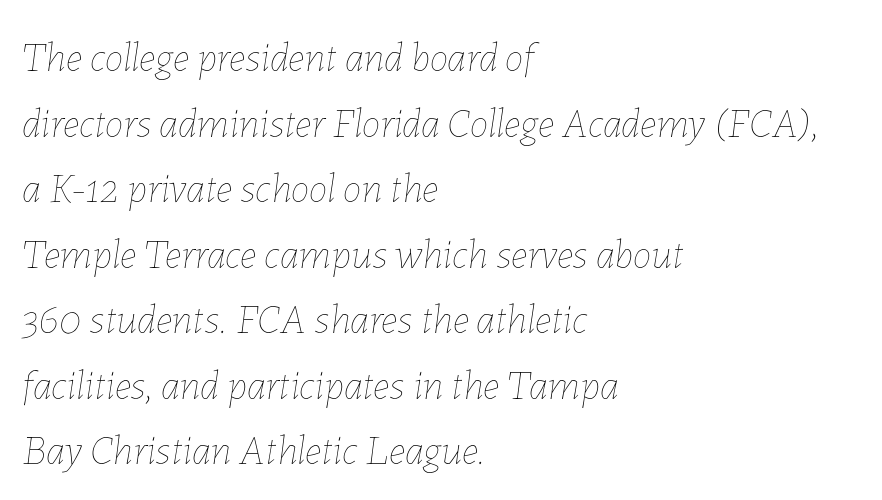
{"italic": "yes", "lean": "right", "slant_degrees": 7, "bold": "no", "weight": "thin", "width": "normal", "stroke_contrast": "low", "x_height": "medium", "monospaced": "no", "underline": "no", "align": "left", "line_spacing": "normal", "line_spacing_ratio": 1.56, "letter_spacing": "normal", "letter_spacing_em": 0.0, "glyph_px": 42}
